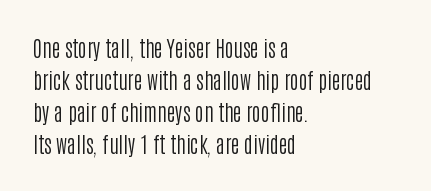
{"italic": "no", "bold": "no", "underline": "no", "align": "left", "line_spacing": "normal", "line_spacing_ratio": 1.53, "letter_spacing": "normal", "letter_spacing_em": 0.0, "glyph_px": 21}
